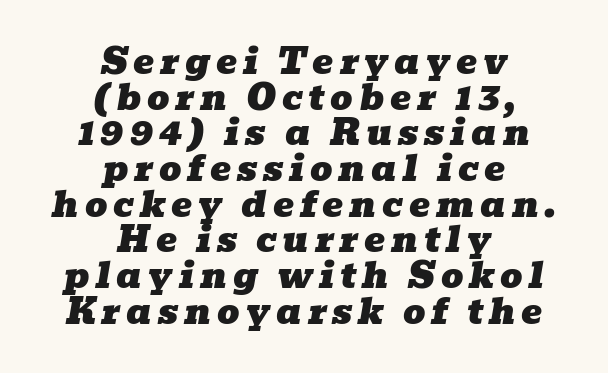
Q: Is the text italic (slanted)? A: Yes, it leans right by about 10 degrees.
Q: Is the typeface a serif or a sans-serif typeface? A: Serif.
Q: Is the text underlined? A: No.
Q: How is the paragraph aligned? A: Centered.
Q: Is the spacing between lines tight, normal or loose? A: Tight.
Q: Width (condensed, normal, or wide)? A: Wide.
Q: Stroke contrast? A: Low.
Q: x-height? A: Medium.
Q: Monospaced? A: No.
